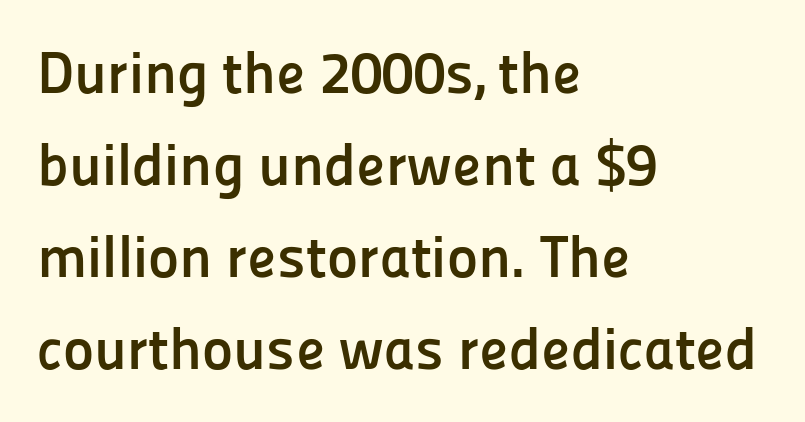
{"serif": "no", "italic": "no", "bold": "yes", "weight": "semibold", "width": "normal", "stroke_contrast": "low", "x_height": "medium", "monospaced": "no", "underline": "no", "align": "left", "line_spacing": "normal", "line_spacing_ratio": 1.56, "letter_spacing": "normal", "letter_spacing_em": 0.0, "glyph_px": 59}
